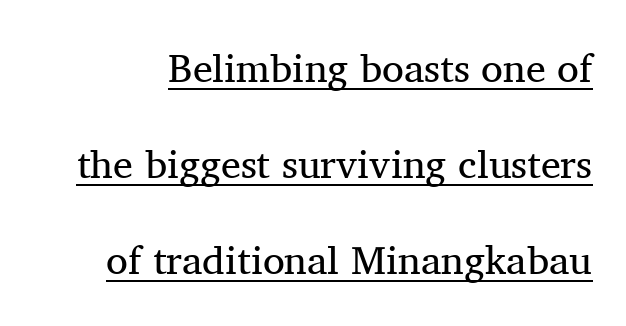
{"serif": "yes", "italic": "no", "bold": "no", "weight": "regular", "width": "normal", "stroke_contrast": "medium", "x_height": "medium", "monospaced": "no", "underline": "yes", "line_spacing": "loose", "line_spacing_ratio": 2.4, "letter_spacing": "normal", "letter_spacing_em": 0.0, "glyph_px": 40}
